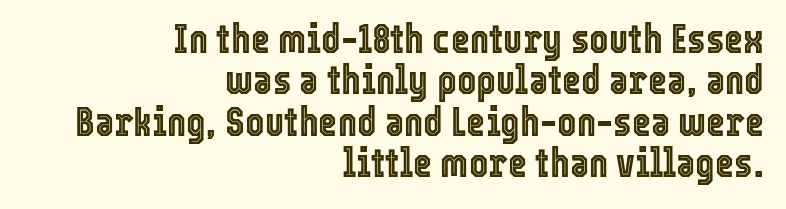
Q: Is the text italic (slanted)? A: No, it is upright.
Q: Is the text underlined? A: No.
Q: How is the paragraph aligned? A: Right-aligned.
Q: Is the spacing between letters normal or unusually wide? A: Normal.
Q: Is the spacing between lines tight, normal or loose? A: Tight.
Q: Width (condensed, normal, or wide)? A: Condensed.
Q: x-height? A: Medium.
Q: Monospaced? A: No.
